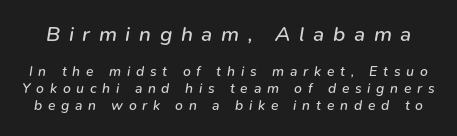
{"italic": "yes", "lean": "right", "slant_degrees": 9, "bold": "no", "underline": "no", "line_spacing_ratio": 1.21, "letter_spacing": "wide", "letter_spacing_em": 0.41, "larger_block": "first", "size_ratio": 1.5, "glyph_px": 21}
